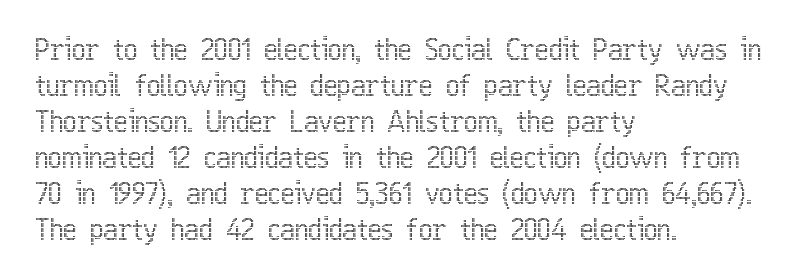
{"italic": "no", "width": "condensed", "x_height": "medium", "monospaced": "no", "underline": "no", "align": "left", "line_spacing_ratio": 1.24, "letter_spacing": "normal", "letter_spacing_em": 0.0, "glyph_px": 29}
